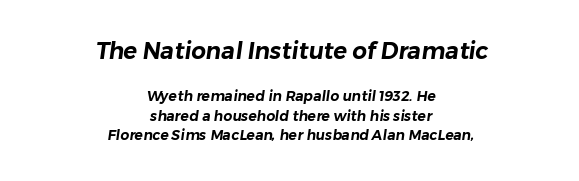
In CSS terms this would be text-align: center. Honestly, there is no underline to notice here at all. The passage shown has conventional tracking throughout. Vertically, the passage feels balanced, rows spaced as you'd expect. The face used here appears at its bigger size in the upper chunk.
